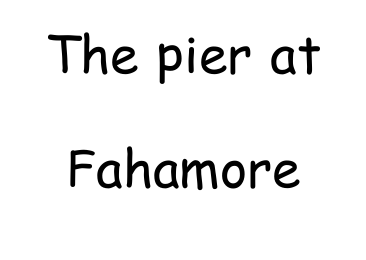
Spacing verdict: proportional, widths tailored to each character. Layout note: lines centered. Every stem runs plumb, perpendicular to the baseline. Bare-footed words on every line.
